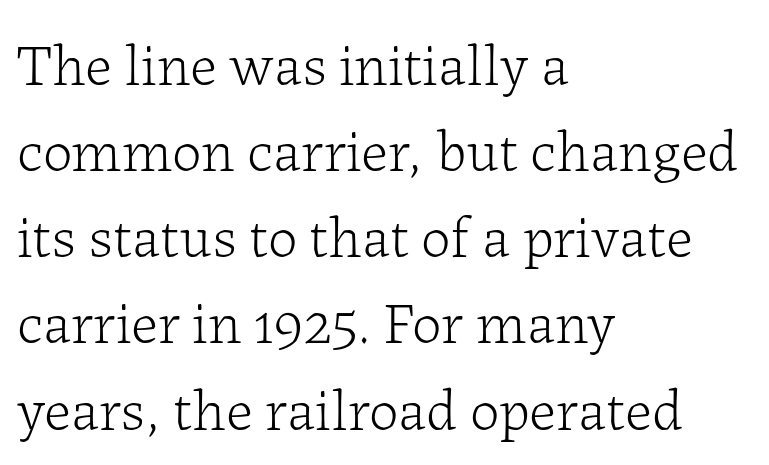
The image shows 59 px light serif type, upright; set left-aligned, normal line spacing (1.46x), normal letter spacing, not underlined; low stroke contrast and a medium x-height.
